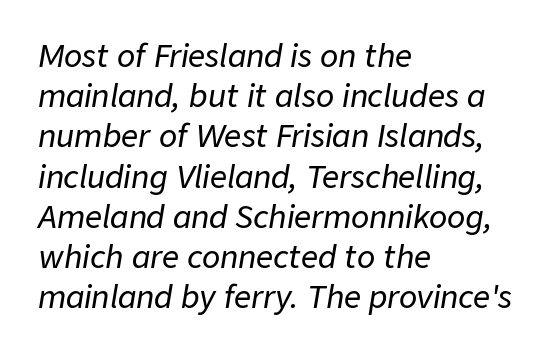
The image shows 30 px text type, italic (leaning right); set left-aligned, normal line spacing (1.34x), normal letter spacing, not underlined; low stroke contrast and a medium x-height.
